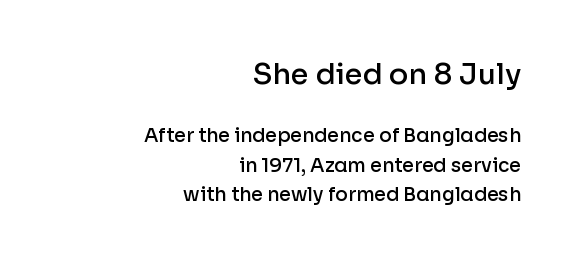
Q: Is the text bold? A: Semi-bold.
Q: Is the text italic (slanted)? A: No, it is upright.
Q: Is the typeface a serif or a sans-serif typeface? A: Sans-serif.
Q: Is the text underlined? A: No.
Q: How is the paragraph aligned? A: Right-aligned.
Q: Is the spacing between letters normal or unusually wide? A: Normal.
Q: Is the spacing between lines tight, normal or loose? A: Normal.
Q: Which block of text is set in a larger size, the first (top) or the second (bottom)? A: The first (top) one.
Q: Width (condensed, normal, or wide)? A: Normal.
Q: Stroke contrast? A: Low.
Q: x-height? A: Medium.
Q: Monospaced? A: No.
